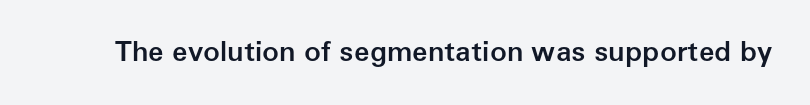
A bit beefed up — I'd call it semibold rather than bold. Look at the tracking — it's just the regular setting, nothing added. The space beneath each line is pristine and unruled. Varying glyph widths throughout — classic text-font behaviour. Typographically, this falls in the sans-serif category.
